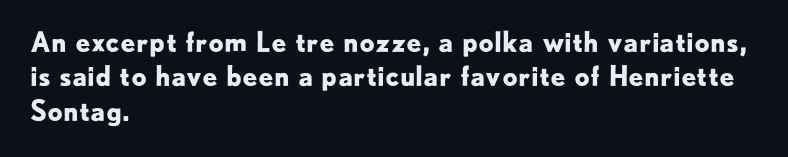
{"italic": "no", "bold": "yes", "underline": "no", "align": "left", "line_spacing": "normal", "line_spacing_ratio": 1.27, "letter_spacing": "normal", "letter_spacing_em": 0.0, "glyph_px": 27}
